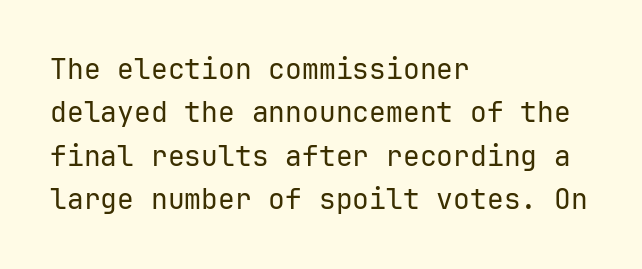
Q: Is the text bold? A: No.
Q: Is the text italic (slanted)? A: No, it is upright.
Q: Is the typeface a serif or a sans-serif typeface? A: Sans-serif.
Q: Is the text underlined? A: No.
Q: How is the paragraph aligned? A: Left-aligned.
Q: Is the spacing between letters normal or unusually wide? A: Normal.
Q: Is the spacing between lines tight, normal or loose? A: Normal.
Q: Width (condensed, normal, or wide)? A: Normal.
Q: Stroke contrast? A: Low.
Q: x-height? A: Medium.
Q: Monospaced? A: Yes.
